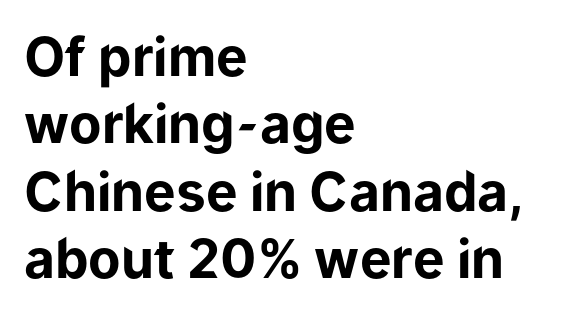
{"serif": "no", "italic": "no", "bold": "yes", "weight": "bold", "width": "normal", "stroke_contrast": "low", "x_height": "medium", "monospaced": "no", "underline": "no", "align": "left", "line_spacing": "normal", "line_spacing_ratio": 1.27, "letter_spacing": "normal", "letter_spacing_em": 0.0, "glyph_px": 53}
